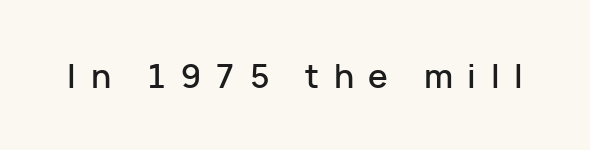
Check where the strokes stop: nothing finishes them off — pure sans. Each letter keeps its own natural width here, so spacing adapts to shape. Every stem runs plumb, perpendicular to the baseline. Any mark beneath the type? The region is blank. The type is letterspaced generously, with wide tracking.
